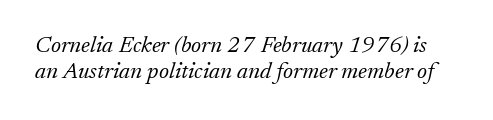
Q: Is the text bold? A: No.
Q: Is the text italic (slanted)? A: Yes, it leans right by about 17 degrees.
Q: Is the text underlined? A: No.
Q: Is the spacing between letters normal or unusually wide? A: Normal.
Q: Is the spacing between lines tight, normal or loose? A: Tight.
